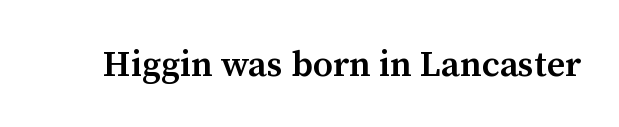
The image shows 36 px semibold serif type, upright; set normal letter spacing, not underlined; medium stroke contrast and a medium x-height.
